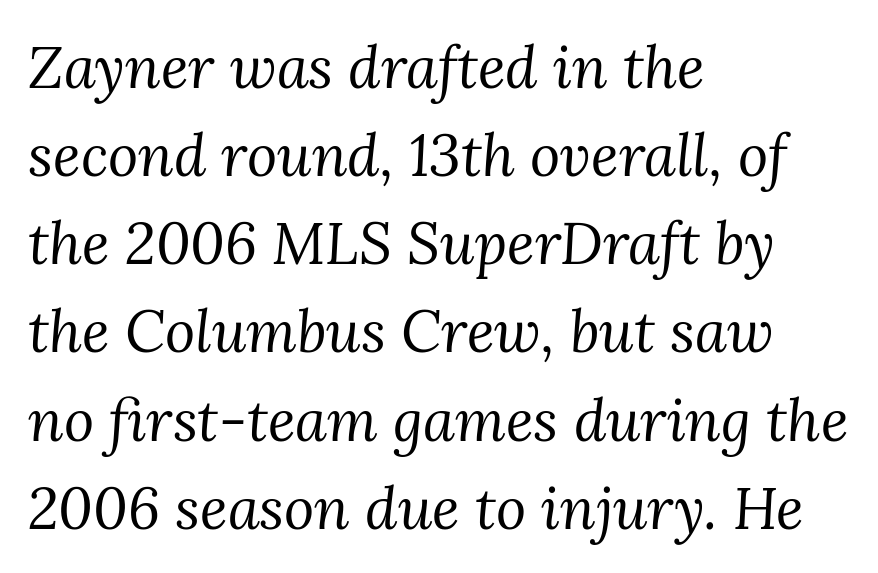
Q: Is the text bold? A: No.
Q: Is the text italic (slanted)? A: Yes, it leans right by about 3 degrees.
Q: Is the typeface a serif or a sans-serif typeface? A: Serif.
Q: Is the text underlined? A: No.
Q: How is the paragraph aligned? A: Left-aligned.
Q: Is the spacing between letters normal or unusually wide? A: Normal.
Q: Is the spacing between lines tight, normal or loose? A: Normal.
Q: Width (condensed, normal, or wide)? A: Normal.
Q: Stroke contrast? A: Medium.
Q: x-height? A: Medium.
Q: Monospaced? A: No.
